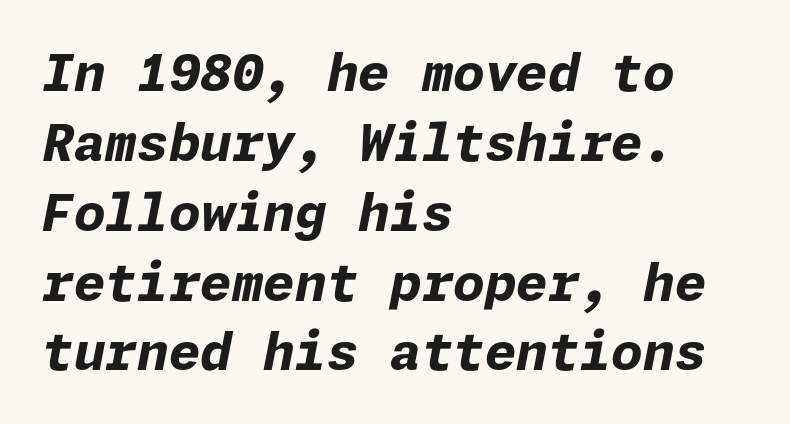
Notice how the passage keeps a crisp vertical edge on the left only. In terms of posture, this sample is oblique. Students, note that the glyphs here touch the page at normal intervals. Evenly set lines give the paragraph a standard silhouette. Every letter is thick-stroked: bold, no question. This rendering features lettering with no underline.
